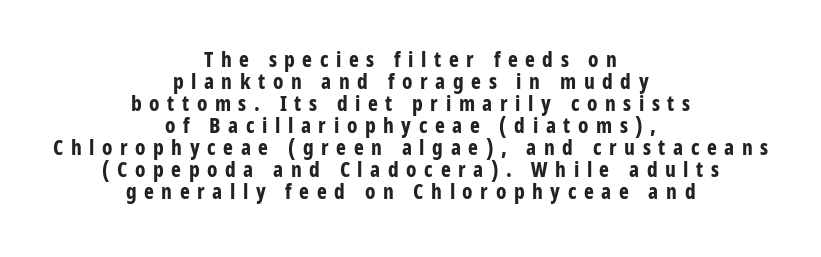
The image shows 21 px bold type, upright; set centered, tight line spacing (1.05x), unusually wide letter spacing (+0.36 em), not underlined.
